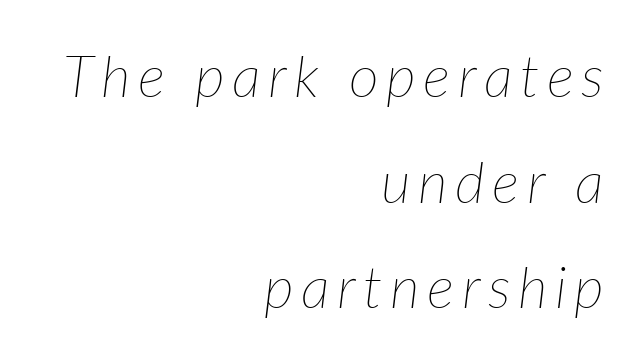
Q: Is the text bold? A: No.
Q: Is the text italic (slanted)? A: Yes, it leans right by about 7 degrees.
Q: Is the text underlined? A: No.
Q: How is the paragraph aligned? A: Right-aligned.
Q: Width (condensed, normal, or wide)? A: Normal.
Q: Stroke contrast? A: Low.
Q: x-height? A: Medium.
Q: Monospaced? A: No.
